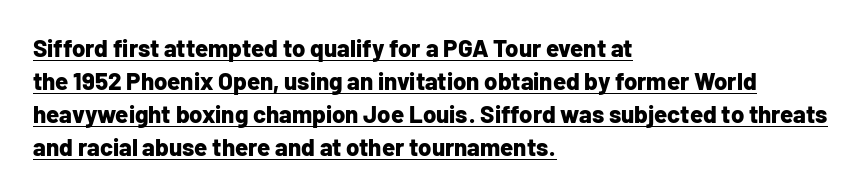
The image shows 24 px bold type, upright; set left-aligned, normal line spacing (1.37x), normal letter spacing, underlined.
